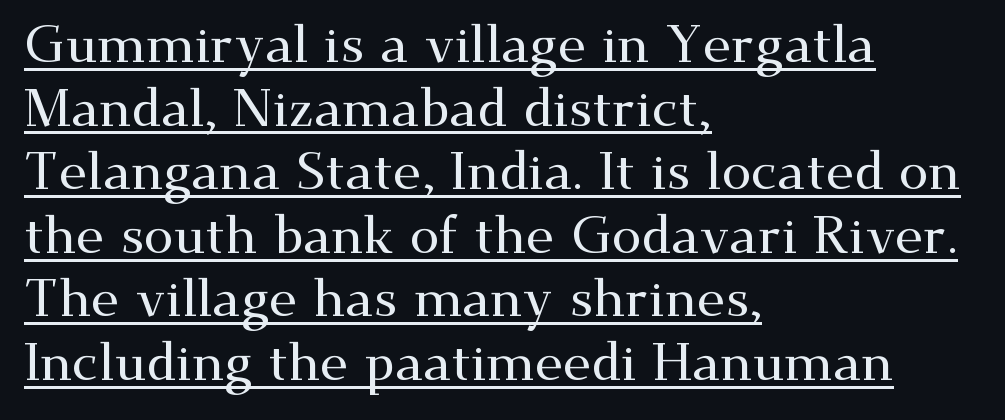
Style check: upright. Short and long lines alike share a common starting point at left. Underlining? Definitely there. Spacing between characters is what you'd get straight out of the box.
